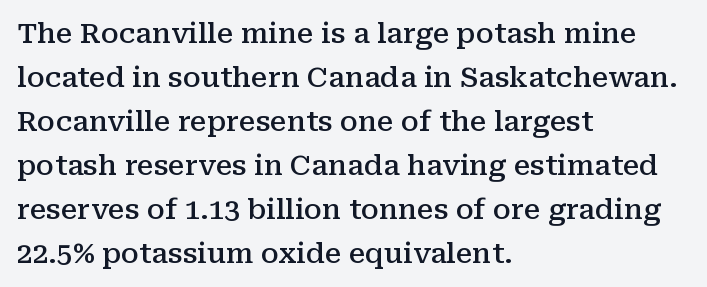
{"serif": "yes", "italic": "no", "bold": "semi", "weight": "semibold", "width": "normal", "stroke_contrast": "medium", "x_height": "medium", "monospaced": "no", "underline": "no", "align": "left", "line_spacing": "normal", "line_spacing_ratio": 1.57, "letter_spacing": "normal", "letter_spacing_em": 0.0, "glyph_px": 28}
